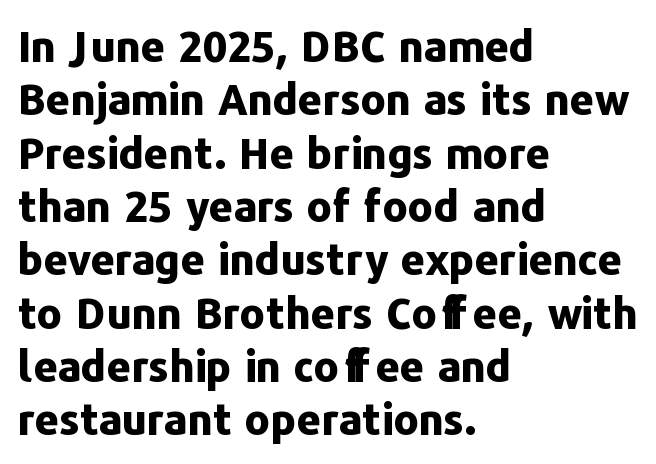
The characters display no serif detailing; their extremities are plain. No italicization has been applied; the sample stays upright. Heavy-handed strokes throughout: this text is bold. The face used here is proportionally spaced, like ordinary book or web type. Anything drawn beneath the words? Only blank space.
